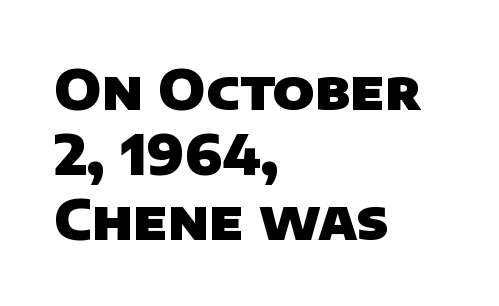
The image shows 54 px heavy sans-serif type; set left-aligned, line spacing 1.2x, normal letter spacing, not underlined; low stroke contrast and a large x-height.
